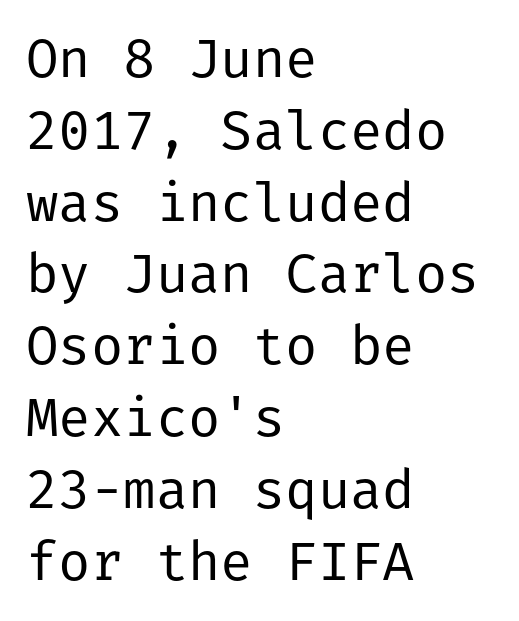
The image shows 54 px regular-weight sans-serif type, upright; set left-aligned, normal line spacing (1.33x), normal letter spacing, not underlined; low stroke contrast and a medium x-height.
